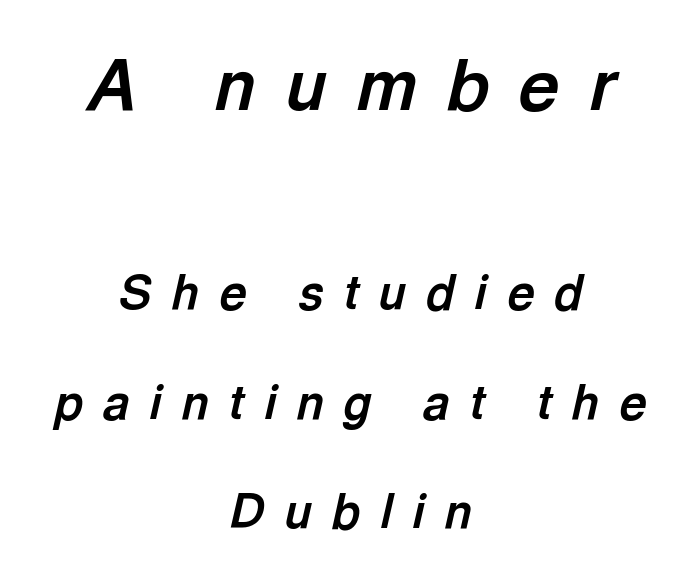
The zone under the glyphs is completely vacant. Spacing verdict: proportional, widths tailored to each character. Teacher's note: observe the equal gaps on both sides — that is centered alignment. Between these two stacked blocks, the higher one wins on size. The type is letterspaced generously, with wide tracking.
